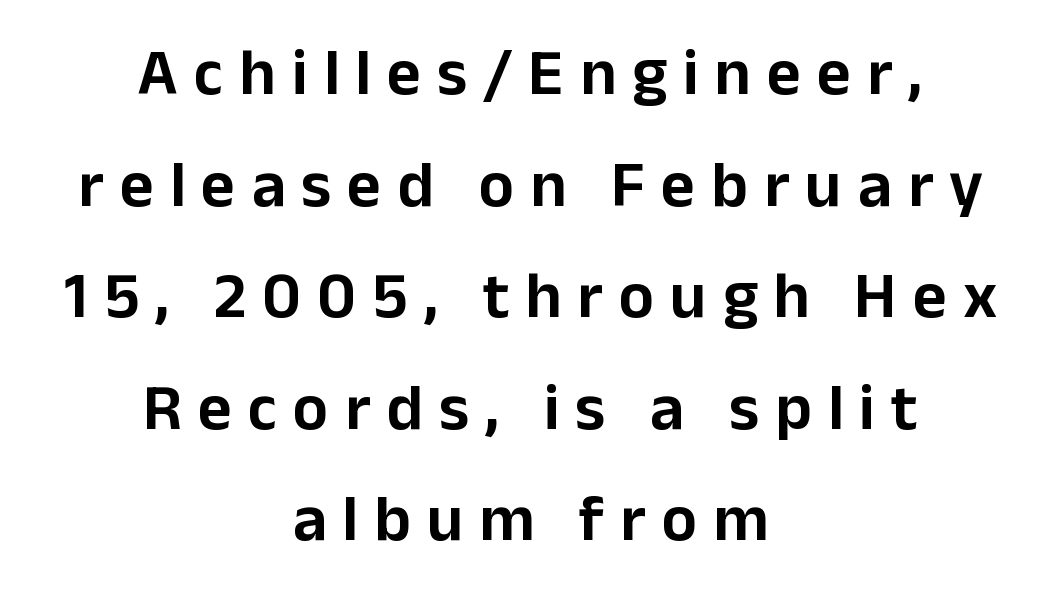
{"serif": "no", "italic": "no", "width": "normal", "stroke_contrast": "low", "x_height": "medium", "monospaced": "no", "underline": "no", "align": "center", "line_spacing": "normal", "line_spacing_ratio": 1.69, "letter_spacing": "wide", "letter_spacing_em": 0.24, "glyph_px": 66}
